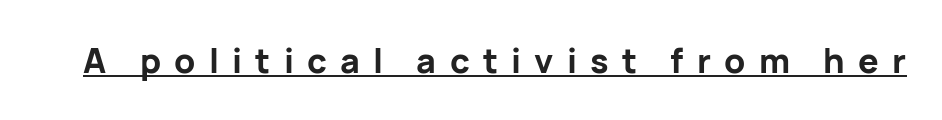
Q: Is the text bold? A: Yes.
Q: Is the text italic (slanted)? A: No, it is upright.
Q: Is the typeface a serif or a sans-serif typeface? A: Sans-serif.
Q: Is the text underlined? A: Yes.
Q: Is the spacing between letters normal or unusually wide? A: Unusually wide.
Q: Width (condensed, normal, or wide)? A: Normal.
Q: Stroke contrast? A: Low.
Q: x-height? A: Medium.
Q: Monospaced? A: No.
